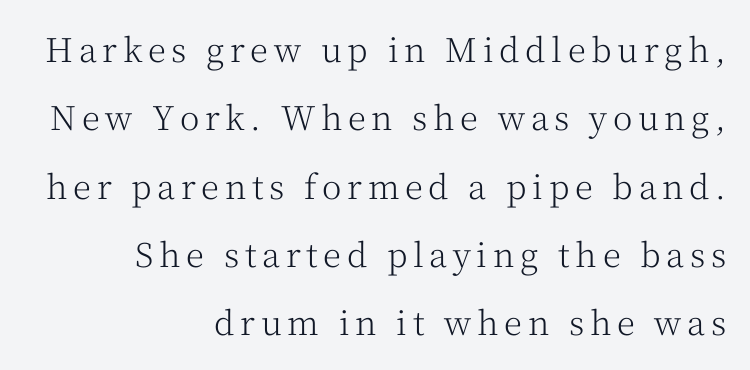
Q: Is the text bold? A: No.
Q: Is the text italic (slanted)? A: No, it is upright.
Q: Is the typeface a serif or a sans-serif typeface? A: Serif.
Q: Is the text underlined? A: No.
Q: How is the paragraph aligned? A: Right-aligned.
Q: Is the spacing between lines tight, normal or loose? A: Loose.
Q: Width (condensed, normal, or wide)? A: Normal.
Q: Stroke contrast? A: Medium.
Q: x-height? A: Medium.
Q: Monospaced? A: No.
